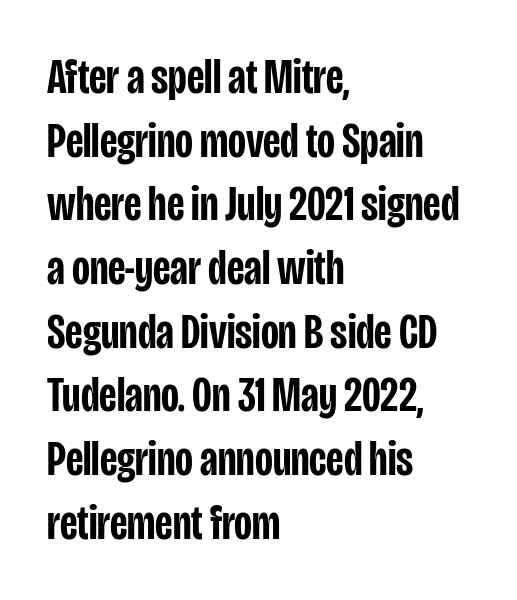
{"serif": "no", "italic": "no", "bold": "semi", "weight": "semibold", "width": "condensed", "stroke_contrast": "low", "x_height": "large", "monospaced": "no", "underline": "no", "align": "left", "line_spacing": "normal", "line_spacing_ratio": 1.3, "letter_spacing": "normal", "letter_spacing_em": 0.0, "glyph_px": 49}
